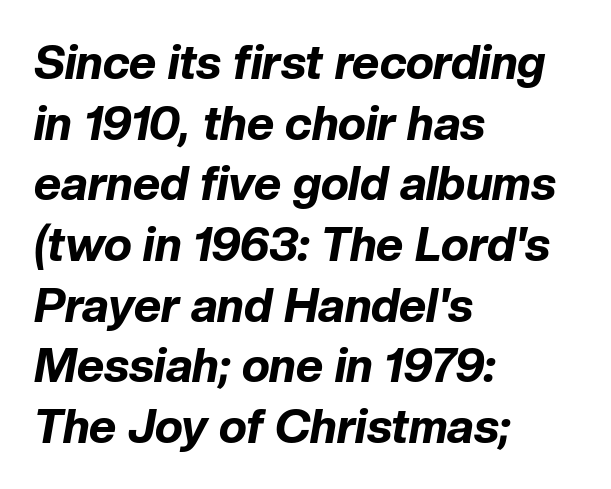
Q: Is the text bold? A: Yes.
Q: Is the text italic (slanted)? A: Yes, it leans right by about 10 degrees.
Q: Is the text underlined? A: No.
Q: How is the paragraph aligned? A: Left-aligned.
Q: Is the spacing between letters normal or unusually wide? A: Normal.
Q: Is the spacing between lines tight, normal or loose? A: Normal.
Q: Width (condensed, normal, or wide)? A: Normal.
Q: Stroke contrast? A: Low.
Q: x-height? A: Medium.
Q: Monospaced? A: No.
